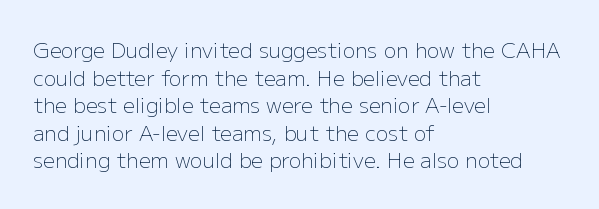
{"italic": "no", "bold": "no", "underline": "no", "align": "left", "line_spacing": "normal", "line_spacing_ratio": 1.31, "letter_spacing": "normal", "letter_spacing_em": 0.0, "glyph_px": 21}
